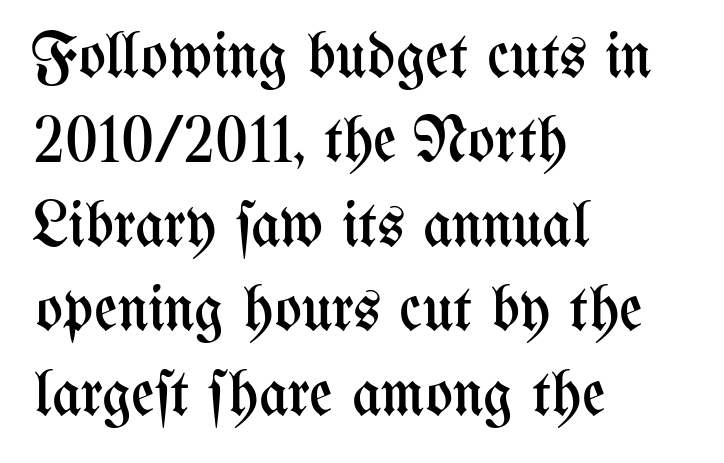
{"italic": "no", "bold": "no", "weight": "regular", "width": "condensed", "stroke_contrast": "medium", "x_height": "medium", "monospaced": "no", "underline": "no", "align": "left", "line_spacing": "normal", "line_spacing_ratio": 1.32, "letter_spacing": "normal", "letter_spacing_em": 0.0, "glyph_px": 64}
